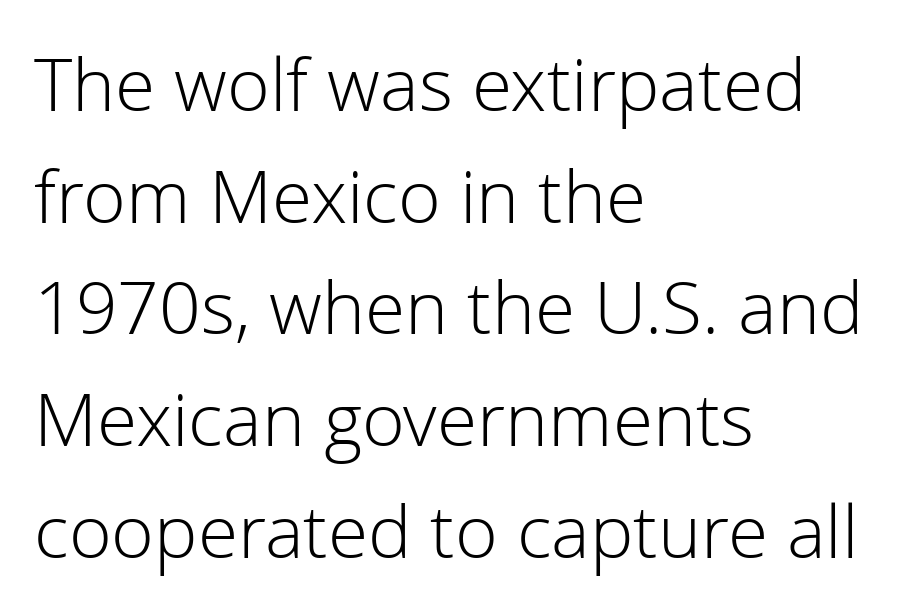
{"serif": "no", "italic": "no", "bold": "no", "weight": "light", "width": "normal", "stroke_contrast": "low", "x_height": "medium", "monospaced": "no", "underline": "no", "align": "left", "line_spacing": "normal", "line_spacing_ratio": 1.53, "letter_spacing": "normal", "letter_spacing_em": 0.0, "glyph_px": 73}
